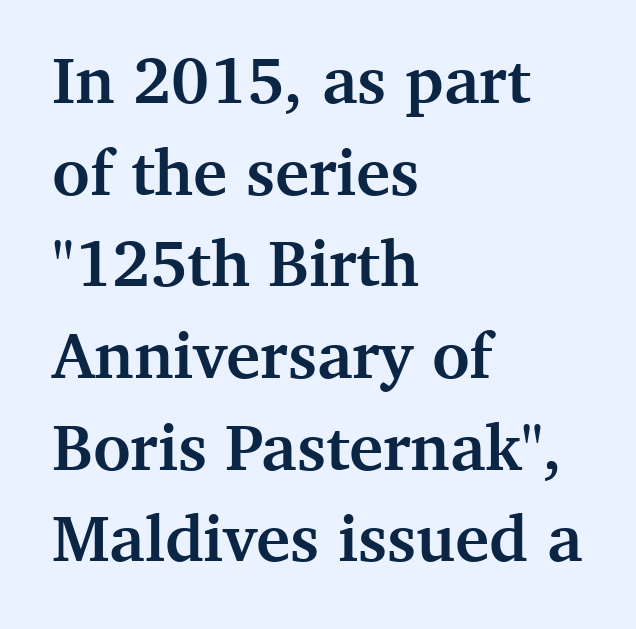
The image shows 65 px semibold serif type, upright; set left-aligned, normal line spacing (1.41x), normal letter spacing, not underlined; medium stroke contrast and a medium x-height.
